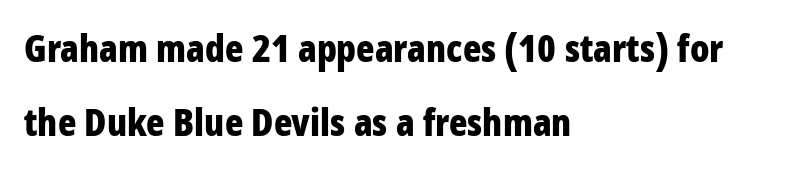
Q: Is the text bold? A: Yes.
Q: Is the text italic (slanted)? A: No, it is upright.
Q: Is the typeface a serif or a sans-serif typeface? A: Sans-serif.
Q: Is the text underlined? A: No.
Q: How is the paragraph aligned? A: Left-aligned.
Q: Is the spacing between letters normal or unusually wide? A: Normal.
Q: Is the spacing between lines tight, normal or loose? A: Loose.
Q: Width (condensed, normal, or wide)? A: Condensed.
Q: Stroke contrast? A: Low.
Q: x-height? A: Large.
Q: Monospaced? A: No.
